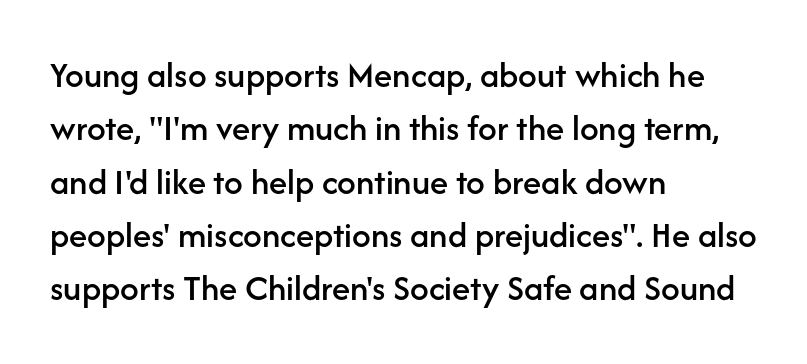
The image shows 37 px sans-serif type, upright; set left-aligned, normal line spacing (1.44x), normal letter spacing, not underlined; low stroke contrast and a medium x-height.
